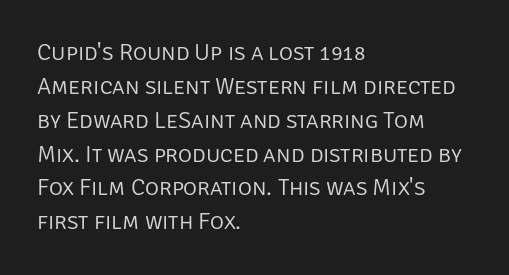
Decoration check: the copy has no underline. Teacher's note: observe the even left margin — that is flush-left alignment. Interline gaps are of average width in this sample. No chunkiness to these letters — they're not bold. These lines were composed using upright roman letters.
